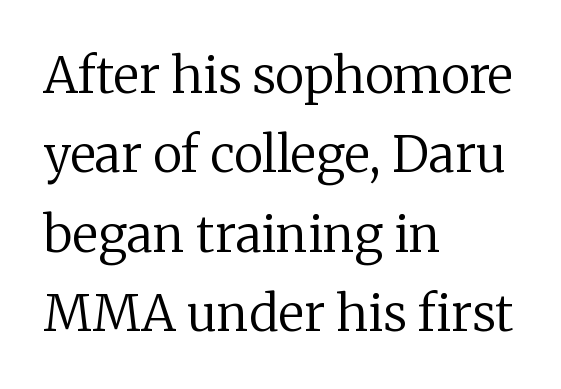
The image shows 50 px regular-weight serif type, upright; set left-aligned, normal line spacing (1.59x), normal letter spacing, not underlined; low stroke contrast and a medium x-height.
